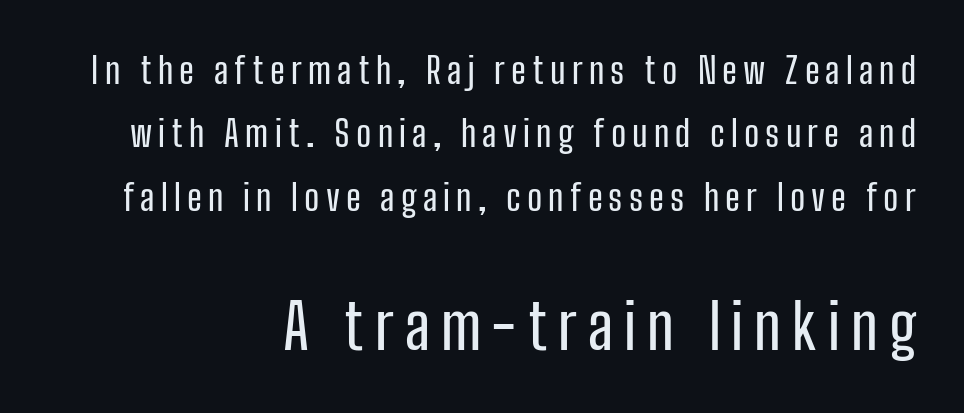
{"serif": "no", "italic": "no", "width": "condensed", "stroke_contrast": "low", "x_height": "medium", "monospaced": "no", "underline": "no", "align": "right", "line_spacing_ratio": 1.76, "larger_block": "second", "size_ratio": 1.75, "glyph_px": 63}
